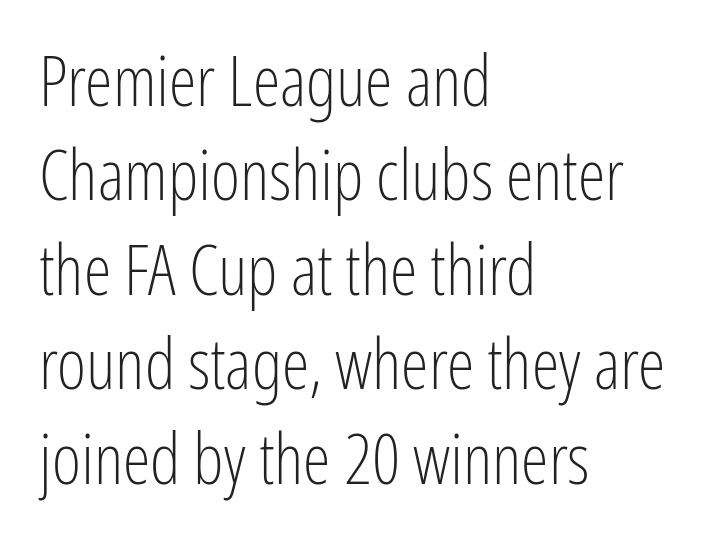
Q: Is the text bold? A: No.
Q: Is the text italic (slanted)? A: No, it is upright.
Q: Is the typeface a serif or a sans-serif typeface? A: Sans-serif.
Q: Is the text underlined? A: No.
Q: How is the paragraph aligned? A: Left-aligned.
Q: Is the spacing between letters normal or unusually wide? A: Normal.
Q: Is the spacing between lines tight, normal or loose? A: Normal.
Q: Width (condensed, normal, or wide)? A: Condensed.
Q: Stroke contrast? A: Low.
Q: x-height? A: Medium.
Q: Monospaced? A: No.
